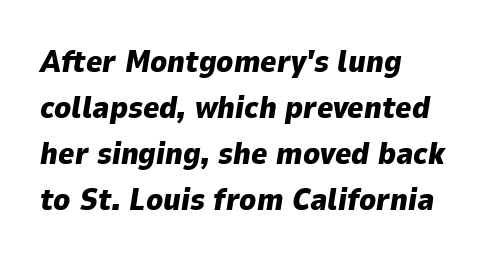
The image shows 31 px heavy type, italic (leaning right); set left-aligned, normal line spacing (1.48x), normal letter spacing, not underlined; low stroke contrast and a medium x-height.
